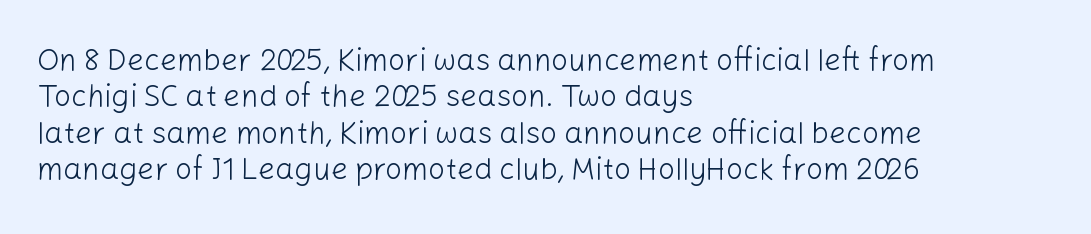
The image shows 30 px light sans-serif type, upright; set left-aligned, line spacing 1.21x, normal letter spacing, not underlined; low stroke contrast and a medium x-height.
